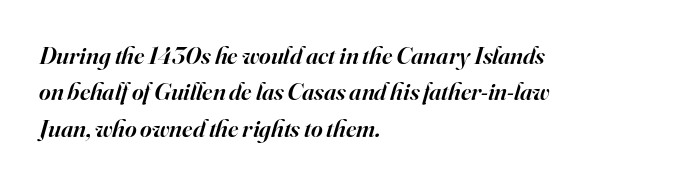
{"italic": "yes", "lean": "right", "slant_degrees": 16, "bold": "semi", "underline": "no", "align": "left", "line_spacing": "normal", "line_spacing_ratio": 1.46, "letter_spacing": "normal", "letter_spacing_em": 0.0, "glyph_px": 25}
